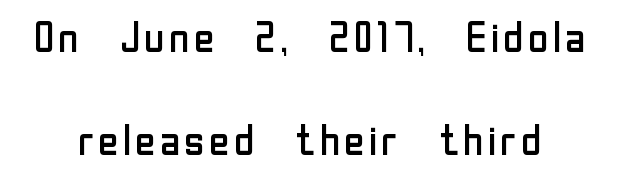
The image shows 42 px regular-weight sans-serif type, upright; set loose line spacing (2.46x), normal letter spacing, not underlined; low stroke contrast and a medium x-height.
